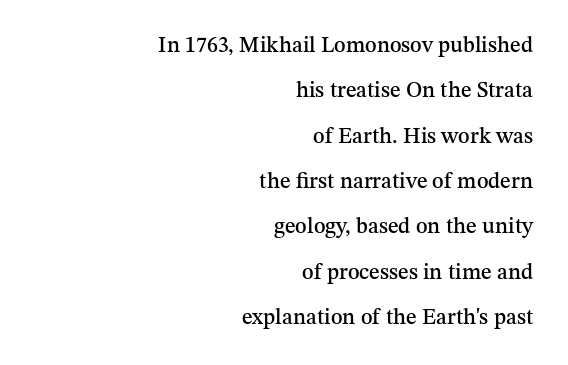
Q: Is the text italic (slanted)? A: No, it is upright.
Q: Is the text underlined? A: No.
Q: How is the paragraph aligned? A: Right-aligned.
Q: Is the spacing between letters normal or unusually wide? A: Normal.
Q: Is the spacing between lines tight, normal or loose? A: Loose.
